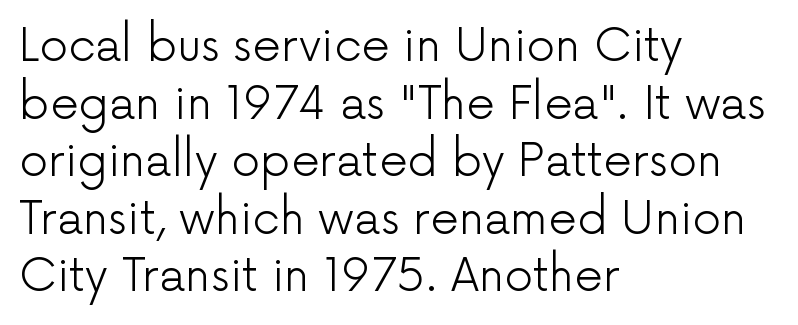
Weight: regular or lighter. The type family on display is of the sans-serif kind. Ordinary non-slanted type is in use. Default kerning and tracking; the words read as compact shapes. The passage shown is not underscored anywhere.
